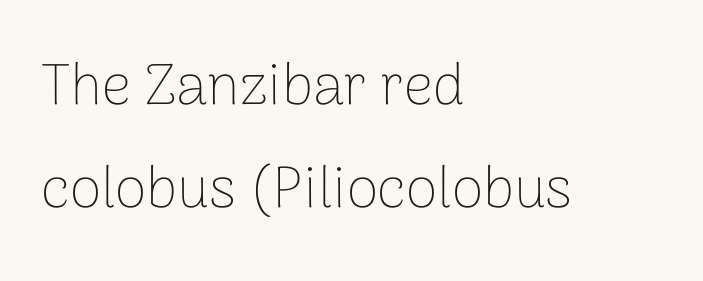
The image shows 58 px thin sans-serif type, upright; set left-aligned, line spacing 1.77x, normal letter spacing, not underlined; low stroke contrast and a medium x-height.
